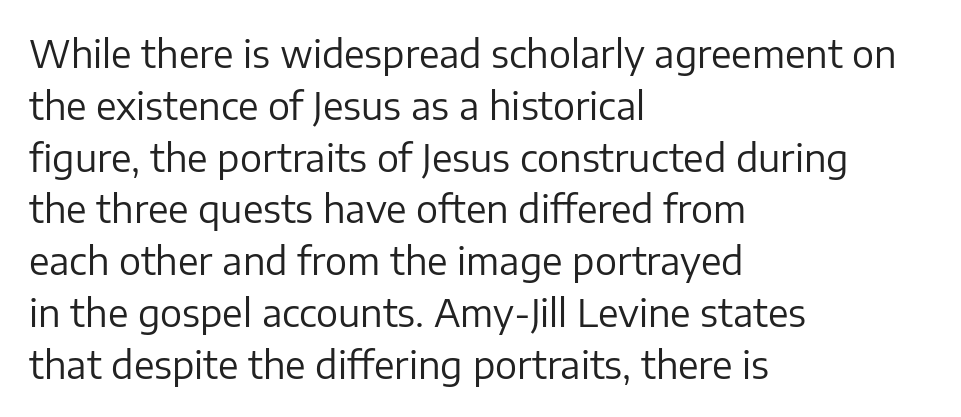
{"serif": "no", "italic": "no", "bold": "no", "weight": "regular", "width": "normal", "stroke_contrast": "low", "x_height": "medium", "monospaced": "no", "underline": "no", "align": "left", "line_spacing": "normal", "line_spacing_ratio": 1.4, "letter_spacing": "normal", "letter_spacing_em": 0.0, "glyph_px": 37}
